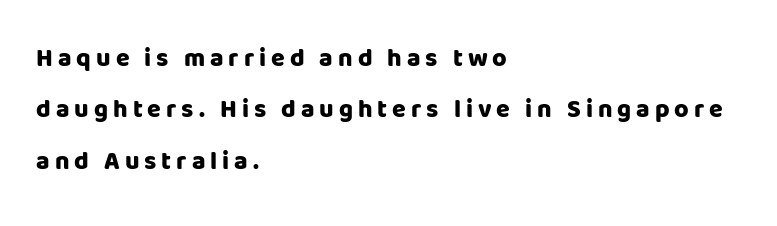
{"italic": "no", "bold": "yes", "underline": "no", "align": "left", "line_spacing": "loose", "line_spacing_ratio": 2.06, "letter_spacing": "wide", "letter_spacing_em": 0.2, "glyph_px": 25}
